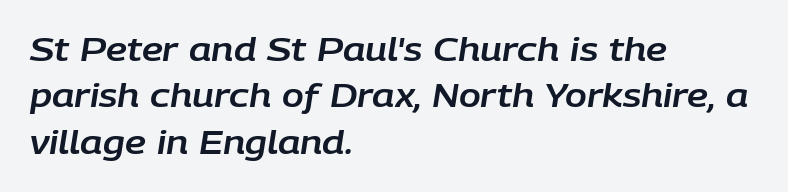
Q: Is the text italic (slanted)? A: Yes, it leans right by about 9 degrees.
Q: Is the text underlined? A: No.
Q: How is the paragraph aligned? A: Left-aligned.
Q: Is the spacing between letters normal or unusually wide? A: Normal.
Q: Is the spacing between lines tight, normal or loose? A: Normal.
Q: Width (condensed, normal, or wide)? A: Normal.
Q: Stroke contrast? A: Low.
Q: x-height? A: Large.
Q: Monospaced? A: No.
